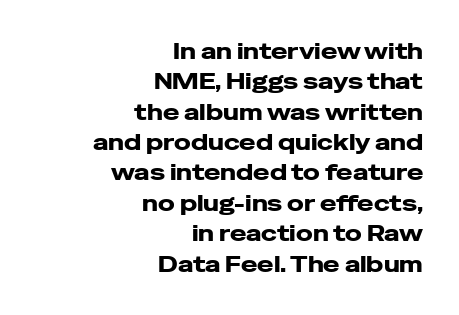
Typeset ragged left — the right edge is the straight one. The specimen reads as upright at a glance. Heavy, bold letterforms. There is no visible air inserted between adjacent glyphs. Vertically, the passage feels balanced, rows spaced as you'd expect. The strip under each line holds only bare page.
